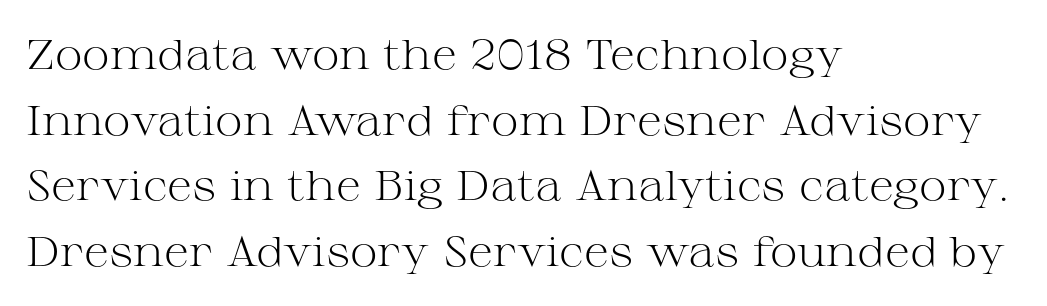
The image shows 42 px light, wide serif type, upright; set left-aligned, normal line spacing (1.56x), normal letter spacing, not underlined; medium stroke contrast and a medium x-height.
